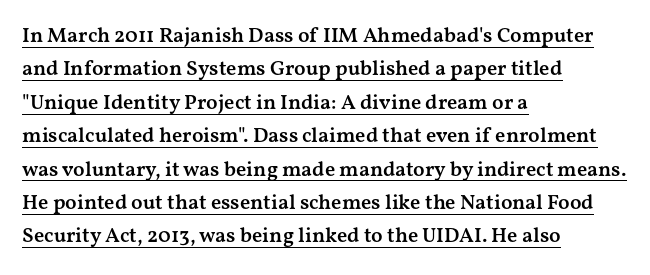
There is no visible air inserted between adjacent glyphs. The rows are spaced the way most documents space them. The compositor pushed each line to the left boundary. Decoration check: the copy is underlined. Firm but not heavy-handed strokes: this text is semibold.
